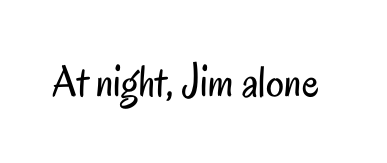
The image shows 45 px regular-weight, condensed sans-serif type, upright; set normal letter spacing, not underlined; low stroke contrast and a small x-height.
